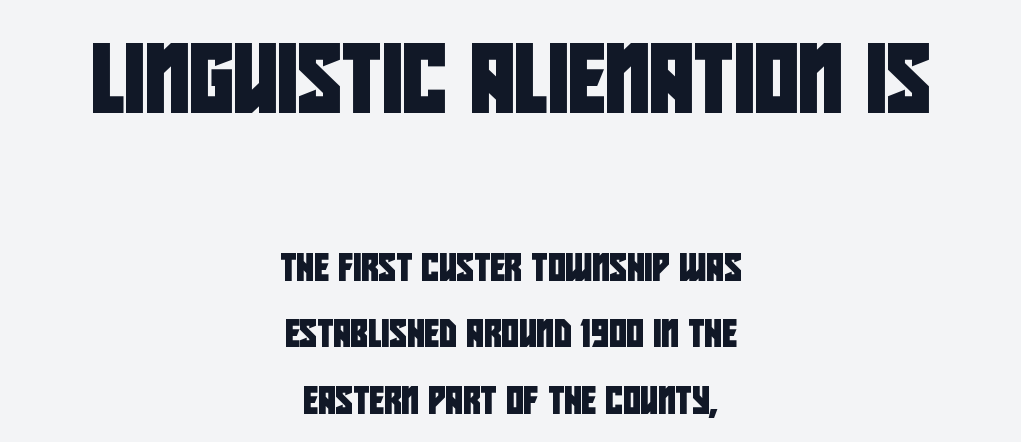
{"serif": "no", "width": "condensed", "stroke_contrast": "low", "x_height": "large", "monospaced": "no", "underline": "no", "align": "center", "line_spacing": "loose", "line_spacing_ratio": 2.46, "letter_spacing": "normal", "letter_spacing_em": 0.0, "larger_block": "first", "size_ratio": 2.52, "glyph_px": 68}
